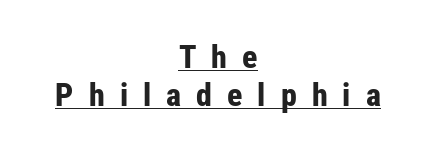
{"serif": "no", "italic": "no", "bold": "yes", "weight": "bold", "width": "condensed", "stroke_contrast": "low", "x_height": "medium", "monospaced": "no", "underline": "yes", "align": "center", "line_spacing_ratio": 1.18, "letter_spacing": "wide", "letter_spacing_em": 0.47, "glyph_px": 32}
